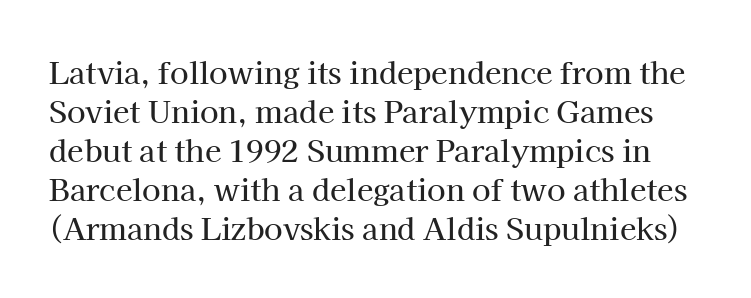
Lines of text with bare space underneath. In terms of letterspacing, this is plain default setting. Spacing verdict: proportional, widths tailored to each character. This is serif lettering, the kind often seen in printed books. It's the straight-up-and-down kind of type.
